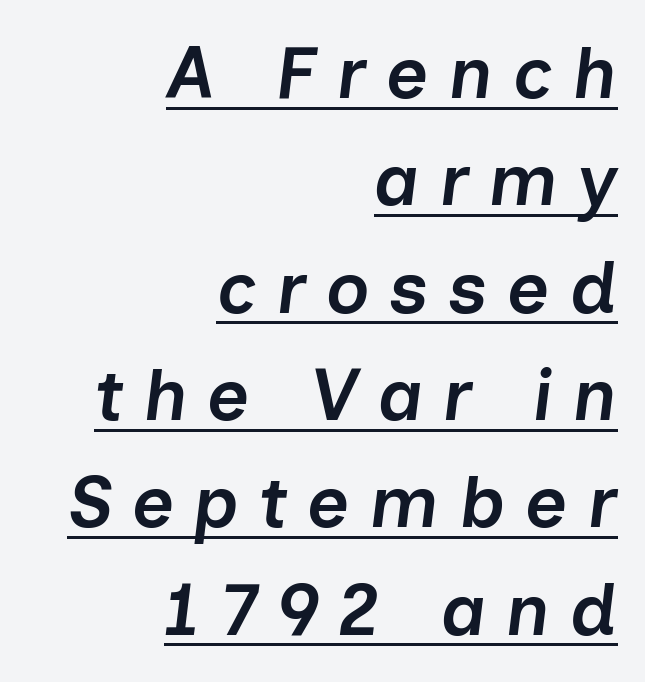
{"italic": "yes", "lean": "right", "slant_degrees": 7, "bold": "semi", "weight": "semibold", "width": "normal", "stroke_contrast": "low", "x_height": "medium", "monospaced": "no", "underline": "yes", "align": "right", "line_spacing": "normal", "line_spacing_ratio": 1.47, "letter_spacing": "wide", "letter_spacing_em": 0.27, "glyph_px": 73}
